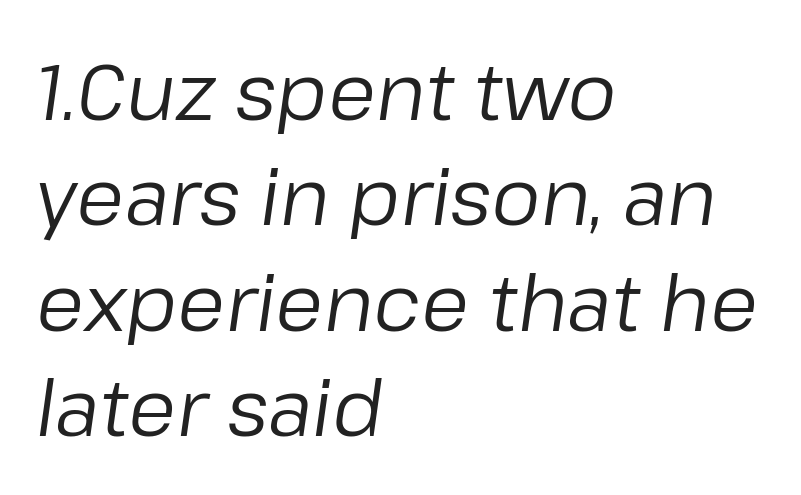
Nothing unusual about the tracking: characters are spaced as the font intends. Compared with a typical body face, this is equally light or lighter still. The rendering applies a slant to the glyphs. The compositor pushed each line to the left boundary. These lines sit exactly where default settings would place them.
